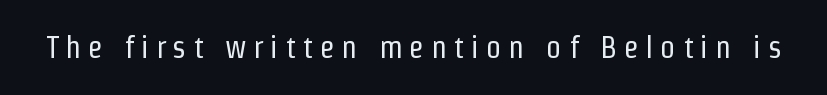
{"serif": "no", "italic": "no", "bold": "no", "weight": "regular", "width": "condensed", "stroke_contrast": "low", "x_height": "medium", "monospaced": "no", "underline": "no", "letter_spacing": "wide", "letter_spacing_em": 0.22, "glyph_px": 31}
